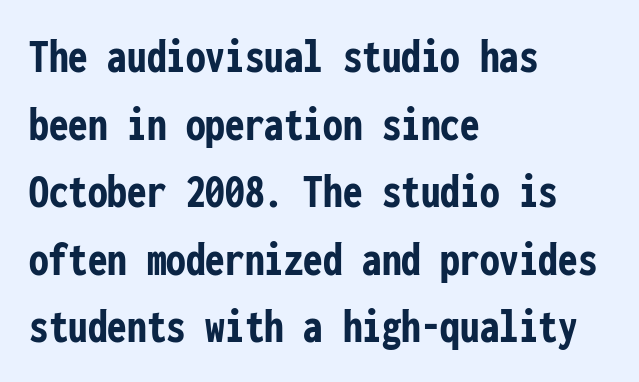
Q: Is the text bold? A: Yes.
Q: Is the text italic (slanted)? A: No, it is upright.
Q: Is the typeface a serif or a sans-serif typeface? A: Sans-serif.
Q: Is the text underlined? A: No.
Q: How is the paragraph aligned? A: Left-aligned.
Q: Is the spacing between letters normal or unusually wide? A: Normal.
Q: Is the spacing between lines tight, normal or loose? A: Normal.
Q: Width (condensed, normal, or wide)? A: Condensed.
Q: Stroke contrast? A: Low.
Q: x-height? A: Medium.
Q: Monospaced? A: Yes.
